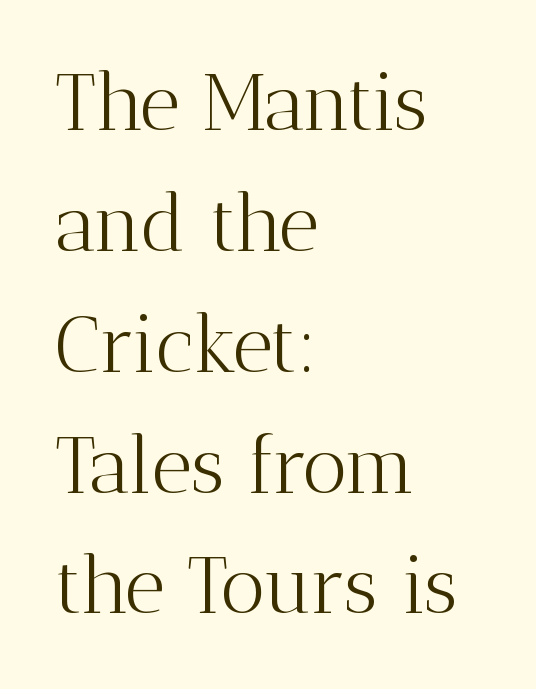
Q: Is the text bold? A: No.
Q: Is the text italic (slanted)? A: No, it is upright.
Q: Is the typeface a serif or a sans-serif typeface? A: Serif.
Q: Is the text underlined? A: No.
Q: How is the paragraph aligned? A: Left-aligned.
Q: Is the spacing between letters normal or unusually wide? A: Normal.
Q: Is the spacing between lines tight, normal or loose? A: Normal.
Q: Width (condensed, normal, or wide)? A: Normal.
Q: Stroke contrast? A: Medium.
Q: x-height? A: Medium.
Q: Monospaced? A: No.
